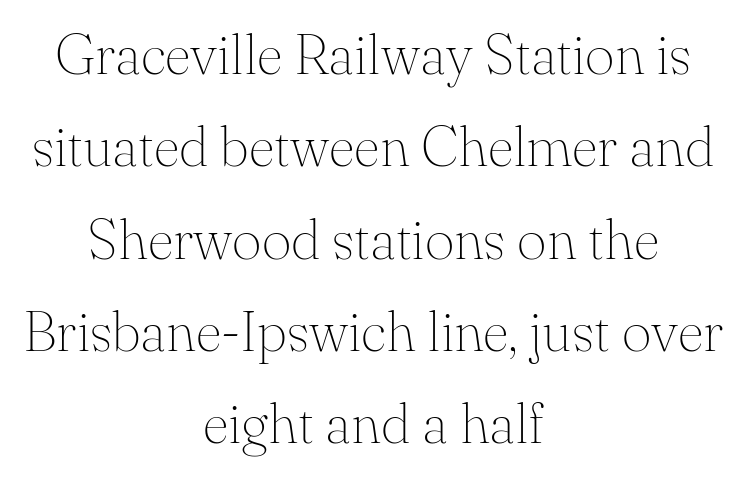
Q: Is the text bold? A: No.
Q: Is the text italic (slanted)? A: No, it is upright.
Q: Is the typeface a serif or a sans-serif typeface? A: Serif.
Q: Is the text underlined? A: No.
Q: How is the paragraph aligned? A: Centered.
Q: Is the spacing between letters normal or unusually wide? A: Normal.
Q: Is the spacing between lines tight, normal or loose? A: Normal.
Q: Width (condensed, normal, or wide)? A: Normal.
Q: Stroke contrast? A: Medium.
Q: x-height? A: Small.
Q: Monospaced? A: No.
